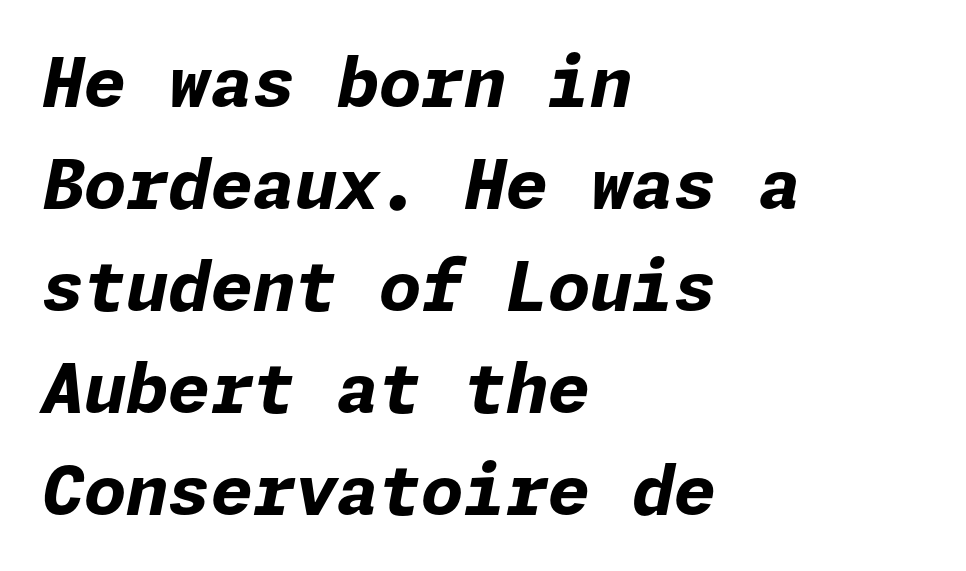
{"italic": "yes", "lean": "right", "slant_degrees": 11, "bold": "yes", "weight": "bold", "width": "normal", "stroke_contrast": "low", "x_height": "medium", "underline": "no", "align": "left", "line_spacing": "normal", "line_spacing_ratio": 1.5, "letter_spacing": "normal", "letter_spacing_em": 0.0, "glyph_px": 68}
